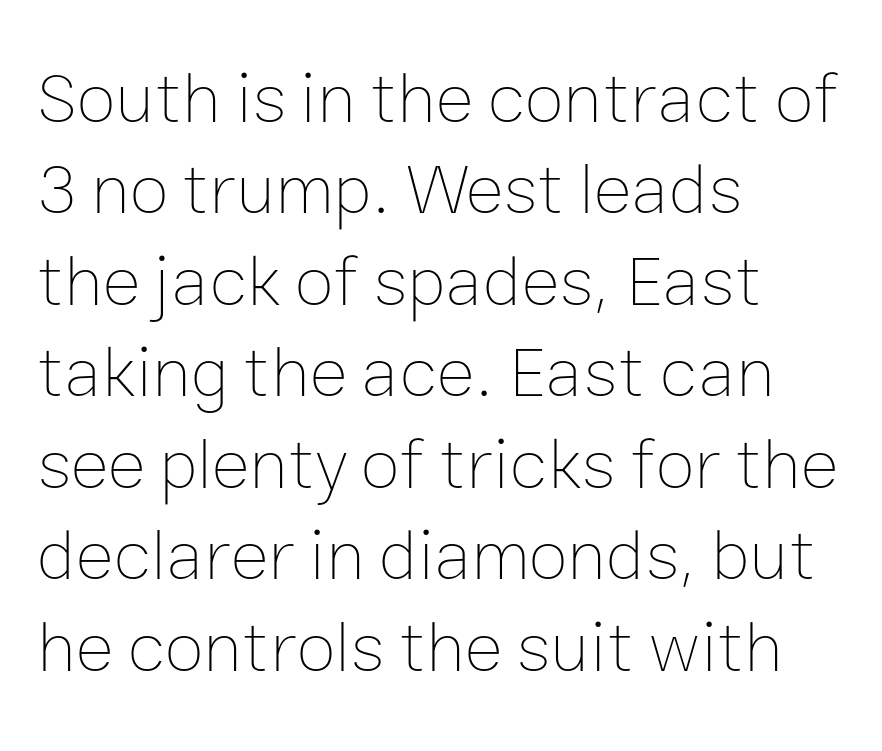
Is the stroke heavy? The answer is a plain regular-or-lighter. The area under the type is left untouched. Students, note that the glyphs here touch the page at normal intervals. Every row of glyphs begins at an identical x-position on the left. Spacing verdict: proportional, widths tailored to each character.
